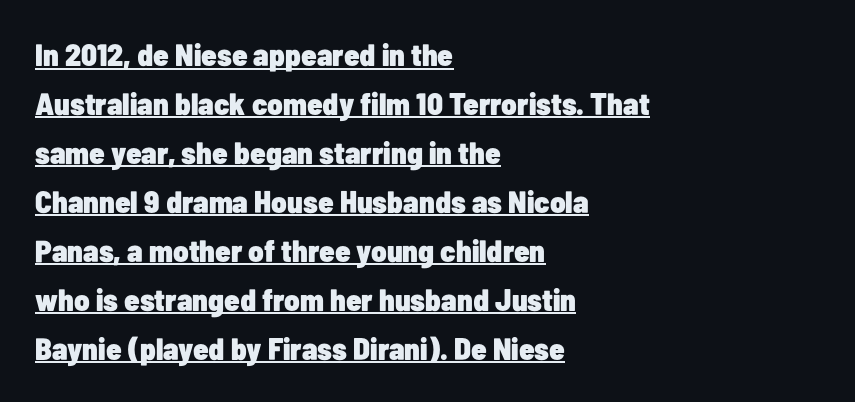
Does the weight exceed regular? Yes, all the way to bold. The face used here is rendered with its standard letterfit. Short and long lines alike share a common starting point at left. Unlike a traditional serif, this face leaves its strokes unadorned. How would I describe the line gaps? Plain and ordinary.
